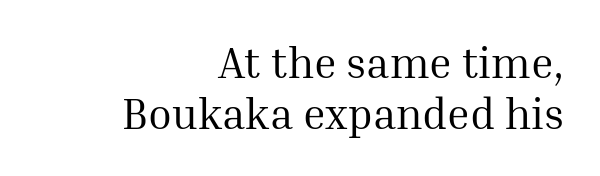
This is roman type, the default non-slanted kind. Counters stay open thanks to moderate or lighter strokes. Small tapered or slab feet sit at the stroke ends, so this counts as serif. The rendering anchors every line to the right-hand side. The letters advance in unequal steps, a hallmark of proportional type.
